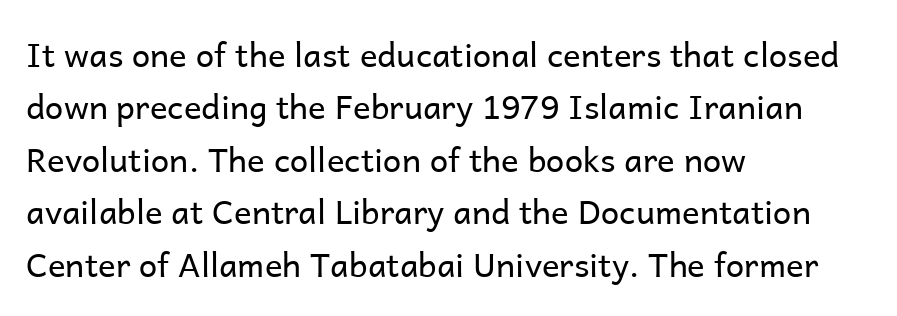
No extra ink here — the face is not bold. In terms of letterspacing, this is plain default setting. The words here are not underlined. A typesetter would call this leading conventional body-copy spacing.
